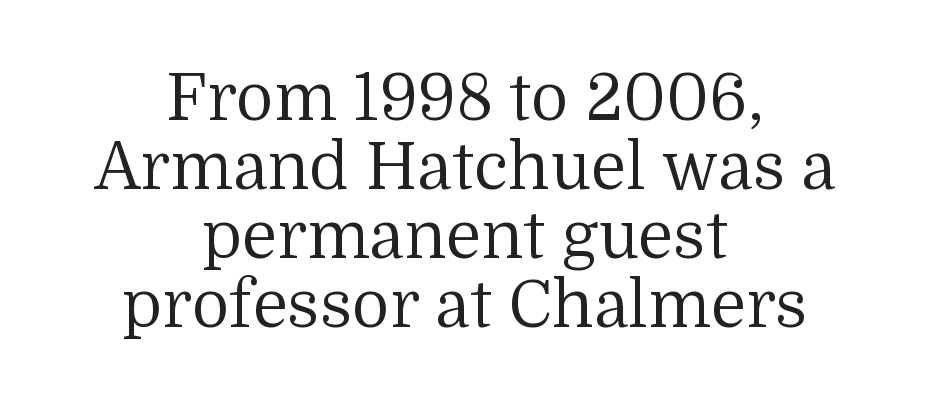
Is this a fixed-width face? No — the glyphs have proportional, varying widths. Beneath every word, the page is bare. The font sits on the lighter half of the weight spectrum, regular included. Compared with a flush-left layout, this one balances lines on the center instead.
